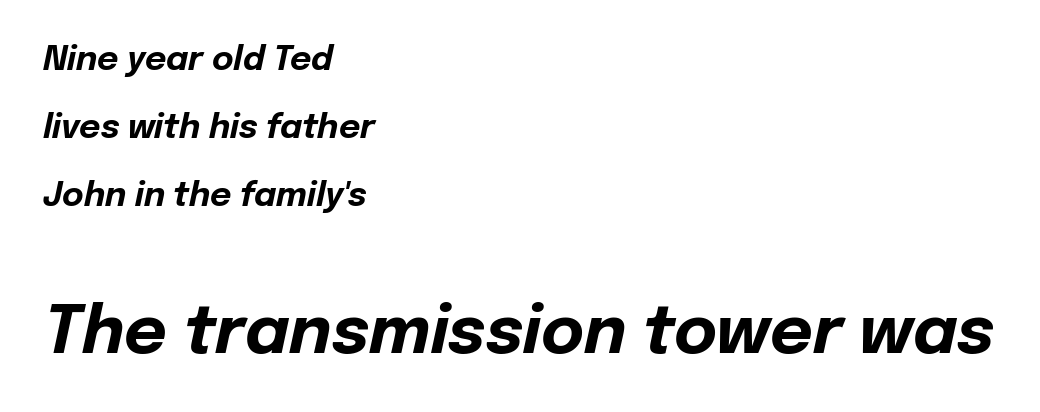
{"italic": "yes", "lean": "right", "slant_degrees": 12, "bold": "yes", "weight": "bold", "width": "normal", "stroke_contrast": "low", "x_height": "medium", "monospaced": "no", "underline": "no", "align": "left", "line_spacing": "loose", "line_spacing_ratio": 2.06, "letter_spacing": "normal", "letter_spacing_em": 0.0, "larger_block": "second", "size_ratio": 2.0, "glyph_px": 66}
